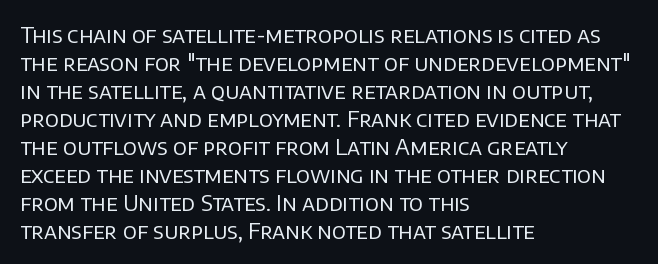
No extra ink here — the face is not bold. Students, observe: this is what conventionally led text looks like. Visually the block forms a straight wall on the left and a jagged coastline on the right. Clear beneath every line of the passage.
